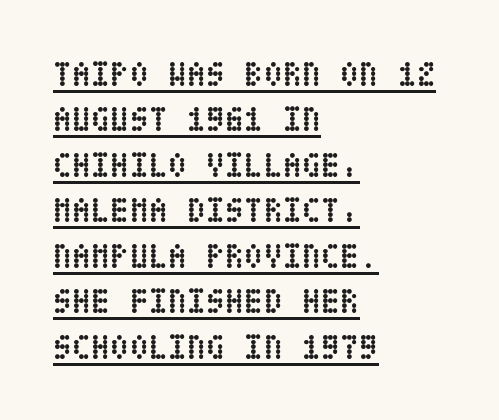
Q: Is the text bold? A: Yes.
Q: Is the text italic (slanted)? A: No, it is upright.
Q: Is the text underlined? A: Yes.
Q: How is the paragraph aligned? A: Left-aligned.
Q: Is the spacing between letters normal or unusually wide? A: Normal.
Q: Is the spacing between lines tight, normal or loose? A: Normal.
Q: Width (condensed, normal, or wide)? A: Condensed.
Q: Stroke contrast? A: Low.
Q: x-height? A: Large.
